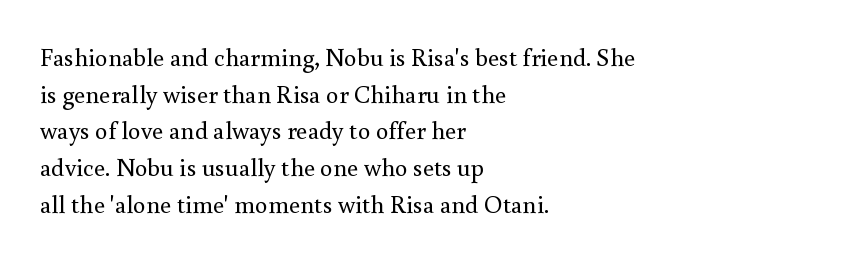
Weight: in the light-to-regular range. In CSS terms this would be text-align: left. The letters stand straight up with perfectly vertical stems. Each new line begins a customary step beneath the previous one. Characters follow at the spacing the type designer built in.
